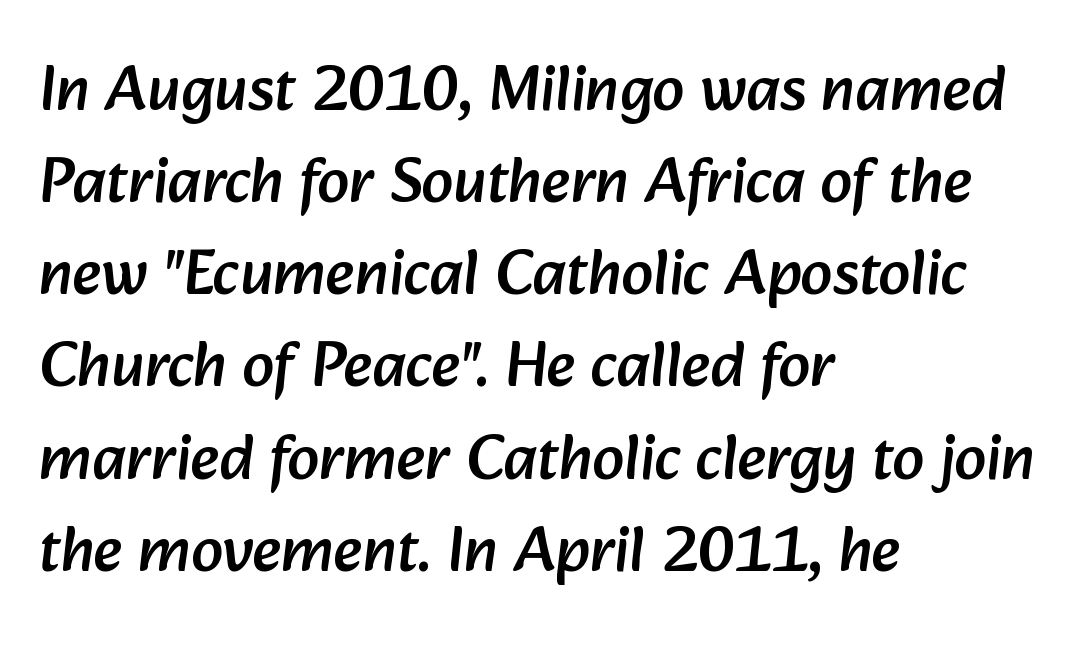
{"serif": "no", "width": "normal", "stroke_contrast": "low", "x_height": "medium", "monospaced": "no", "underline": "no", "align": "left", "line_spacing": "normal", "line_spacing_ratio": 1.44, "letter_spacing": "normal", "letter_spacing_em": 0.0, "glyph_px": 64}
